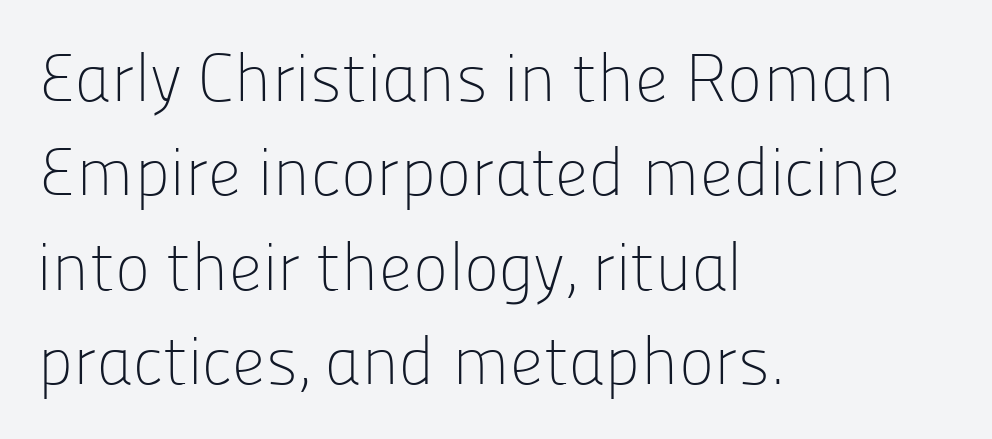
Q: Is the text bold? A: No.
Q: Is the text italic (slanted)? A: No, it is upright.
Q: Is the typeface a serif or a sans-serif typeface? A: Sans-serif.
Q: Is the text underlined? A: No.
Q: How is the paragraph aligned? A: Left-aligned.
Q: Is the spacing between letters normal or unusually wide? A: Normal.
Q: Is the spacing between lines tight, normal or loose? A: Normal.
Q: Width (condensed, normal, or wide)? A: Normal.
Q: Stroke contrast? A: Low.
Q: x-height? A: Medium.
Q: Monospaced? A: No.
